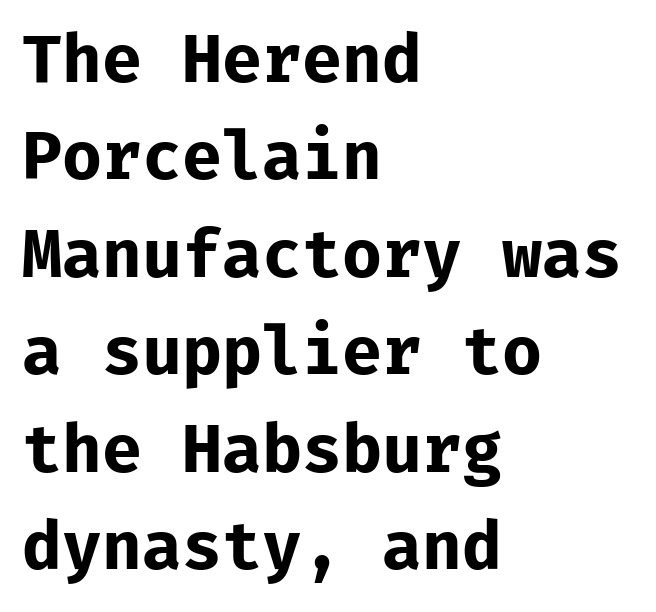
Notice how thick the strokes are: this is what a full bold looks like. Summary of vertical rhythm: regular, with standard interline spacing. Compared with a centered layout, this one pins lines to the left instead. This sample uses plain, unmodified letter spacing. Lines of text with bare space underneath.
